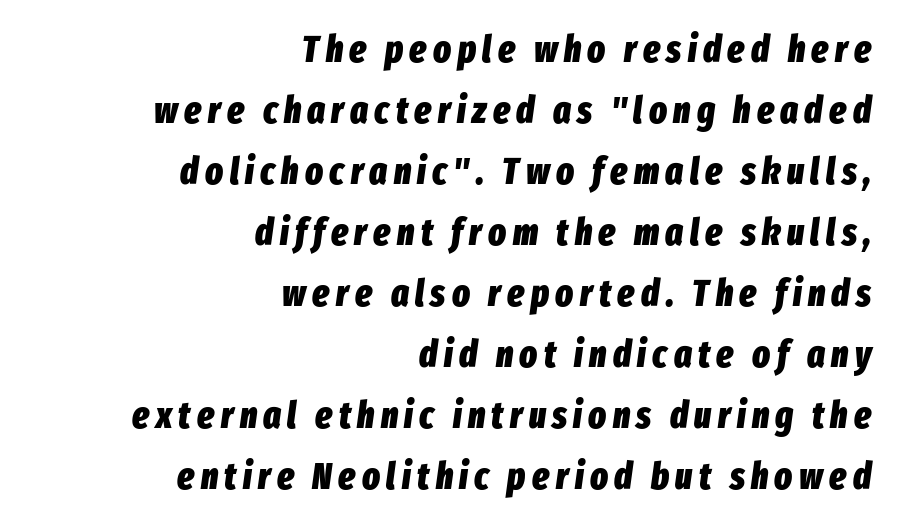
Underlining? Definitely not there. Note the varied advance widths — an 'i' is clearly narrower than an 'm'. Compared with an ordinary text face, these strokes are far heavier — a full bold. Yep, that's italic — everything's leaning. Each new line begins a customary step beneath the previous one. Which margin do the lines hug? The right one — the left edge is uneven.
